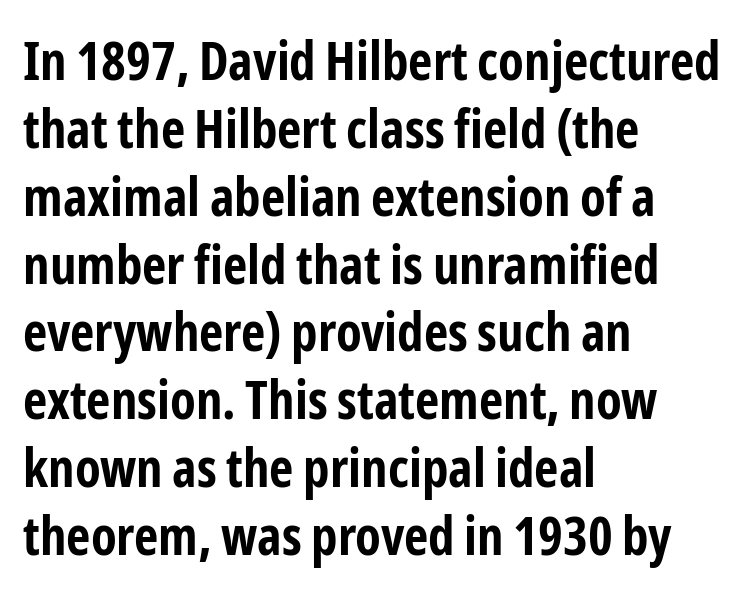
{"serif": "no", "italic": "no", "bold": "yes", "weight": "bold", "width": "condensed", "stroke_contrast": "low", "x_height": "medium", "monospaced": "no", "underline": "no", "align": "left", "line_spacing": "normal", "line_spacing_ratio": 1.28, "letter_spacing": "normal", "letter_spacing_em": 0.0, "glyph_px": 53}
